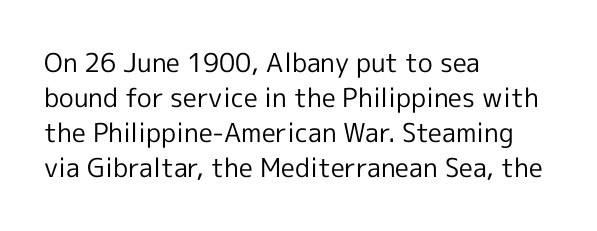
{"italic": "no", "bold": "no", "underline": "no", "align": "left", "line_spacing": "normal", "line_spacing_ratio": 1.35, "letter_spacing": "normal", "letter_spacing_em": 0.0, "glyph_px": 26}
